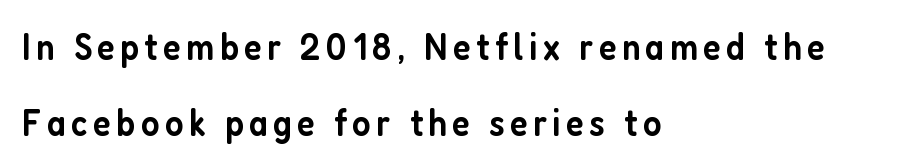
Heft: intermediate — a semibold. A student would call this left alignment; a typographer would say flush left, rag right. Here the designer chose a conventional face with non-uniform glyph widths. Posture: straight, roman, zero tilt. A typesetter would label this face a sans.
